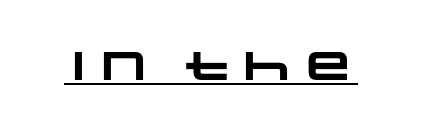
{"serif": "no", "bold": "yes", "weight": "heavy", "width": "wide", "stroke_contrast": "low", "x_height": "large", "monospaced": "no", "underline": "yes", "letter_spacing": "normal", "letter_spacing_em": 0.0, "glyph_px": 40}
